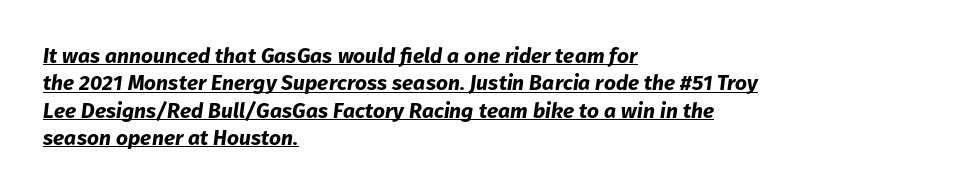
This is underlined copy, the kind a proofreader might mark for attention. The setting favours the left margin, as ordinary paragraphs usually do. Strokes here are thick enough to call this a true bold. Italic? Definitely — the glyphs are oblique. The leading is moderate, giving the passage an even texture.
